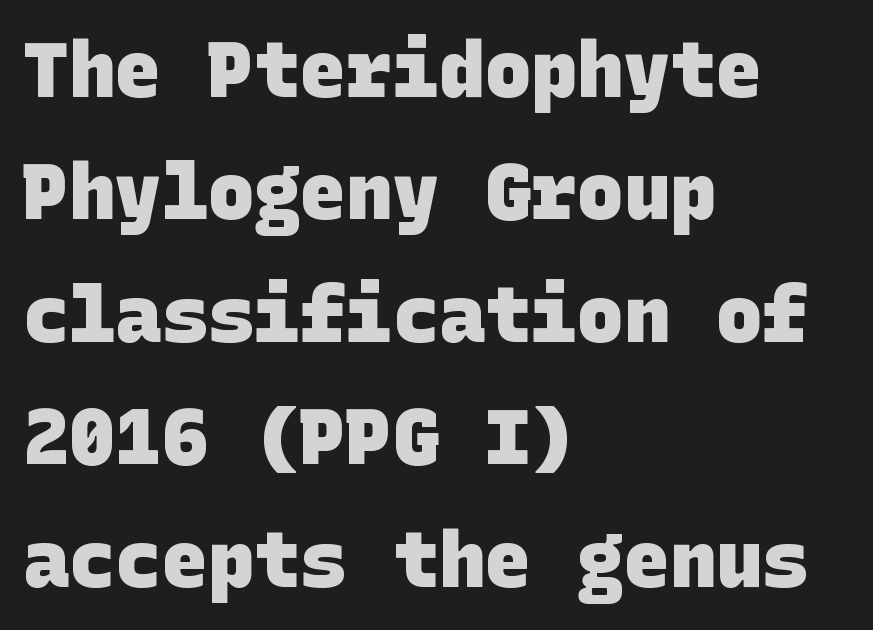
The image shows 77 px heavy sans-serif type; set left-aligned, normal line spacing (1.59x), normal letter spacing, not underlined; low stroke contrast and a large x-height.
